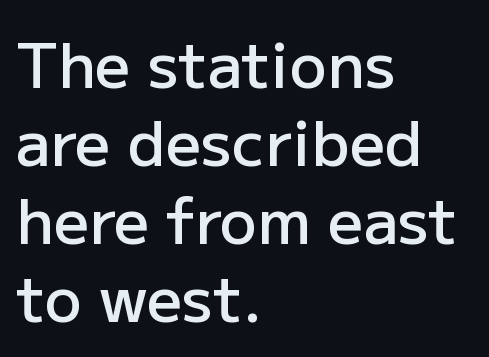
This is sans-serif lettering, the kind often seen on screens and signage. Notice how descenders clear the ascenders below comfortably — that's standard leading. The letters advance in unequal steps, a hallmark of proportional type. Typesetter's note: demi weight, one step under bold.
